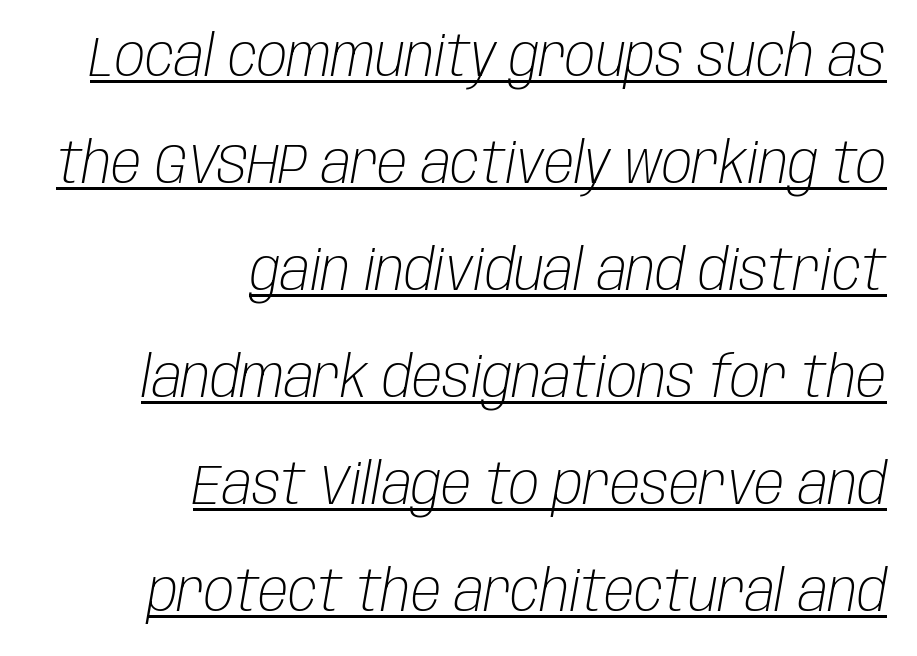
Q: Is the text bold? A: No.
Q: Is the text italic (slanted)? A: Yes, it leans right by about 10 degrees.
Q: Is the text underlined? A: Yes.
Q: How is the paragraph aligned? A: Right-aligned.
Q: Is the spacing between letters normal or unusually wide? A: Normal.
Q: Is the spacing between lines tight, normal or loose? A: Loose.
Q: Width (condensed, normal, or wide)? A: Condensed.
Q: Stroke contrast? A: Low.
Q: x-height? A: Large.
Q: Monospaced? A: No.
